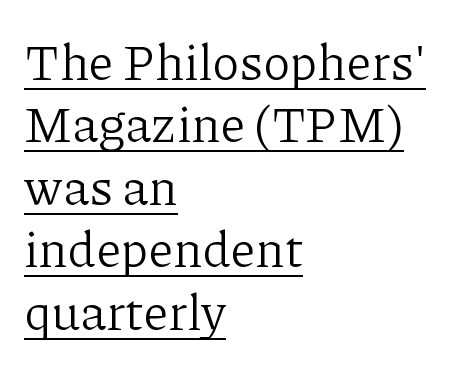
Underline: present. This is the regular roman posture of the typeface. The weight would be labelled regular, book, light, or lighter still. These lines sit exactly where default settings would place them. In terms of letterspacing, this is plain default setting.
